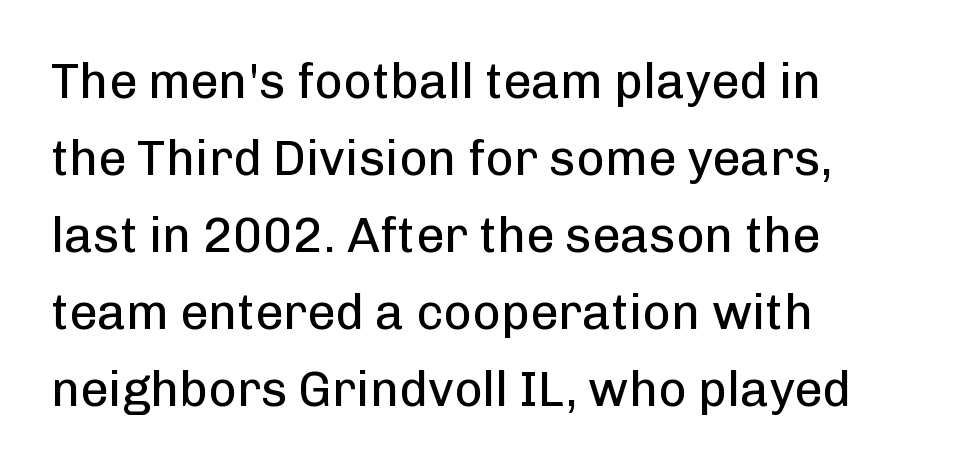
The image shows 49 px regular-weight sans-serif type, upright; set left-aligned, normal line spacing (1.57x), normal letter spacing, not underlined; low stroke contrast and a medium x-height.
